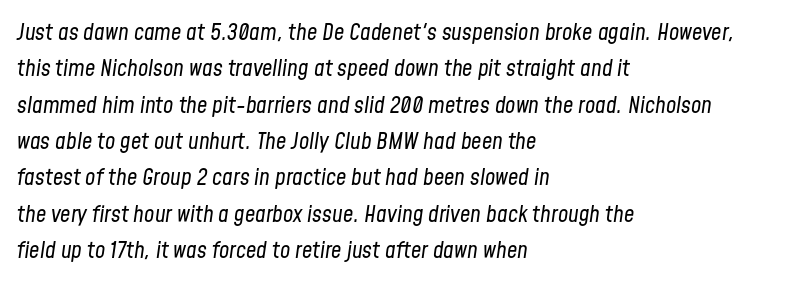
The image shows 23 px text type, italic (leaning right); set left-aligned, normal line spacing (1.58x), normal letter spacing, not underlined.
